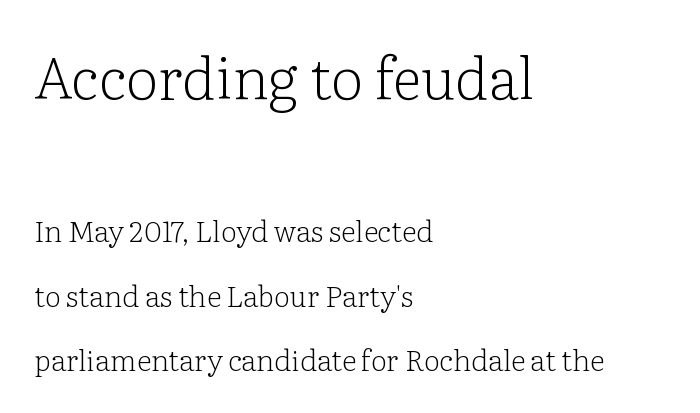
Q: Is the text bold? A: No.
Q: Is the text italic (slanted)? A: No, it is upright.
Q: Is the typeface a serif or a sans-serif typeface? A: Serif.
Q: Is the text underlined? A: No.
Q: How is the paragraph aligned? A: Left-aligned.
Q: Is the spacing between letters normal or unusually wide? A: Normal.
Q: Is the spacing between lines tight, normal or loose? A: Loose.
Q: Which block of text is set in a larger size, the first (top) or the second (bottom)? A: The first (top) one.
Q: Width (condensed, normal, or wide)? A: Normal.
Q: Stroke contrast? A: Low.
Q: x-height? A: Medium.
Q: Monospaced? A: No.
